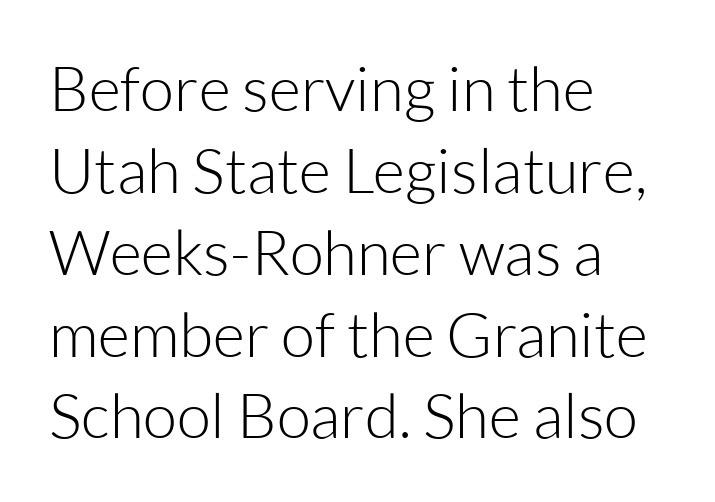
The image shows 62 px light sans-serif type, upright; set left-aligned, normal line spacing (1.32x), normal letter spacing, not underlined; low stroke contrast and a medium x-height.
